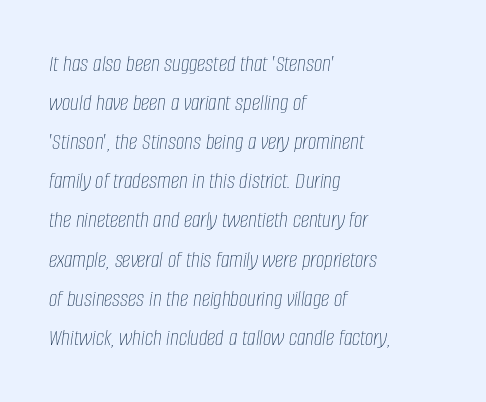
The specimen reads as italic at a glance. This rendering uses left alignment, leaving the right contour irregular. Weight: not bold — regular or lighter. Descenders hang freely into open space. One glance says typical: line gaps are just what's usual.
